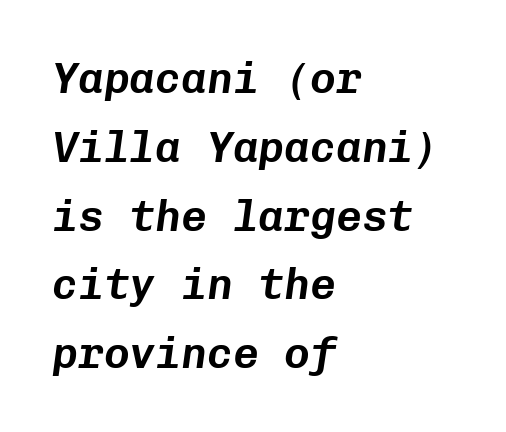
Q: Is the text italic (slanted)? A: Yes, it leans right by about 8 degrees.
Q: Is the text underlined? A: No.
Q: How is the paragraph aligned? A: Left-aligned.
Q: Is the spacing between letters normal or unusually wide? A: Normal.
Q: Is the spacing between lines tight, normal or loose? A: Normal.
Q: Width (condensed, normal, or wide)? A: Normal.
Q: Stroke contrast? A: Low.
Q: x-height? A: Medium.
Q: Monospaced? A: Yes.
